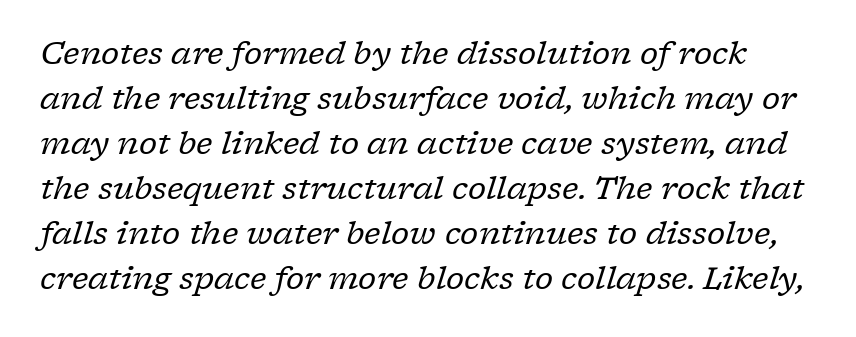
No word sits above an underline. Note the varied advance widths — an 'i' is clearly narrower than an 'm'. Is this a sans? No — the strokes have serifs. The letterforms sit at book weight or below.
